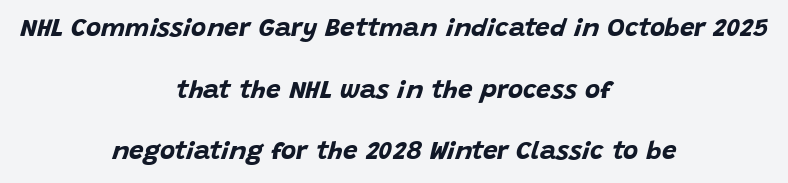
The image shows 26 px bold type, italic (leaning right); set centered, loose line spacing (2.37x), normal letter spacing, not underlined.
